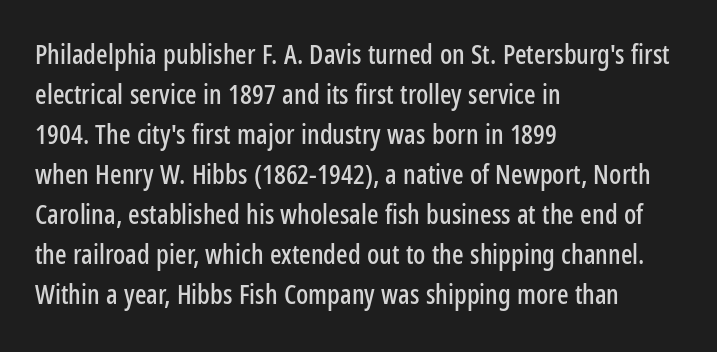
The image shows 27 px text type, upright; set left-aligned, normal line spacing (1.48x), normal letter spacing, not underlined.
